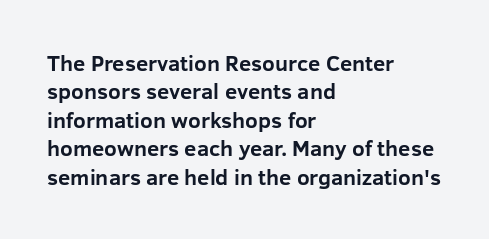
This is the regular roman posture of the typeface. The lines in this sample share a left origin and differ only in where they stop. Standard letterfit; no display-style spreading of the glyphs. Heavy-handed strokes throughout: this text is bold. The space directly below the letters is spotless.
